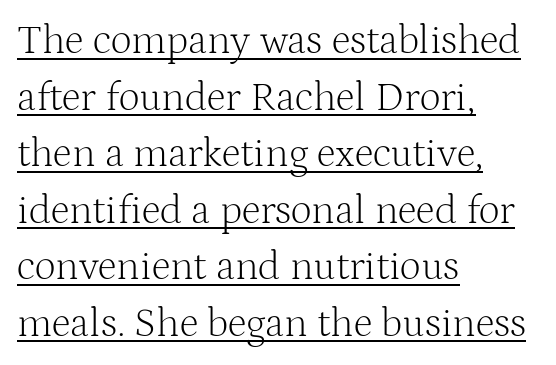
You can see a thin bar hugging the bottom of the glyphs. Every row of glyphs begins at an identical x-position on the left. Is this a heavy cut? Hardly; it is regular or lighter. The glyphs in this specimen are seriffed.
